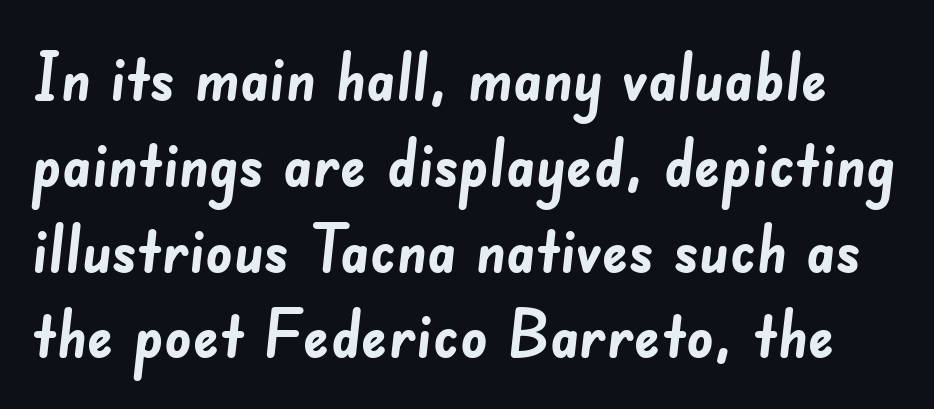
{"serif": "no", "bold": "yes", "weight": "semibold", "width": "normal", "stroke_contrast": "low", "x_height": "small", "monospaced": "no", "underline": "no", "line_spacing": "normal", "line_spacing_ratio": 1.3, "letter_spacing": "normal", "letter_spacing_em": 0.0, "glyph_px": 66}
